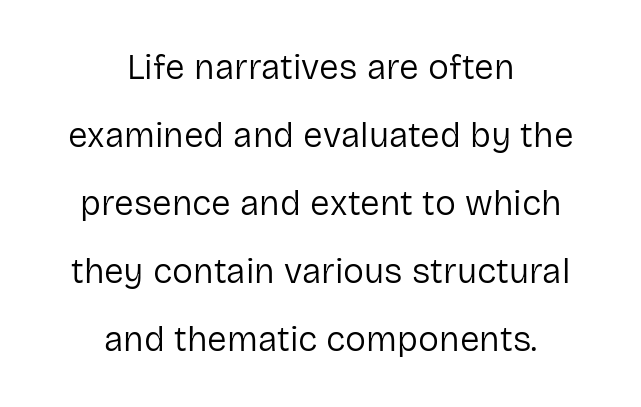
The image shows 35 px regular-weight sans-serif type, upright; set centered, loose line spacing (1.94x), normal letter spacing, not underlined; low stroke contrast and a medium x-height.
